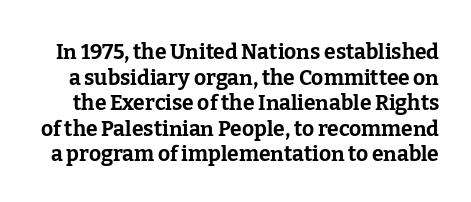
{"italic": "no", "bold": "yes", "underline": "no", "line_spacing_ratio": 1.22, "letter_spacing": "normal", "letter_spacing_em": 0.0, "glyph_px": 21}
